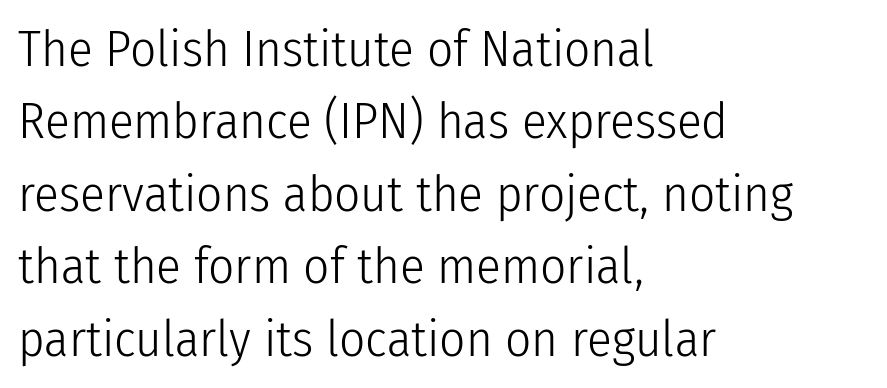
It's the straight-up-and-down kind of type. Heaviness? Minimal to ordinary, like unemphasized prose. The horizontal fit of the characters is conventional and even. What kind of face is this? One without serifs — a sans. Note the varied advance widths — an 'i' is clearly narrower than an 'm'.
